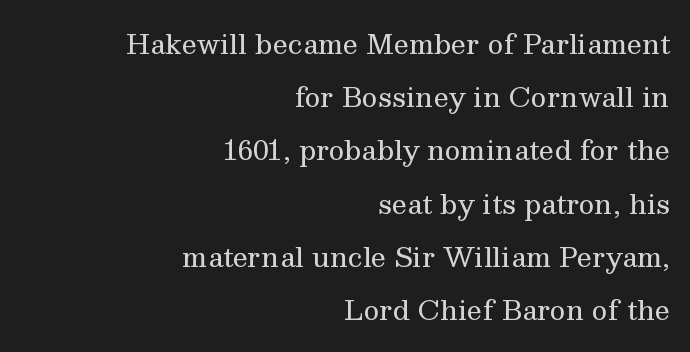
{"italic": "no", "bold": "no", "underline": "no", "align": "right", "line_spacing": "loose", "line_spacing_ratio": 1.97, "letter_spacing": "normal", "letter_spacing_em": 0.0, "glyph_px": 27}
